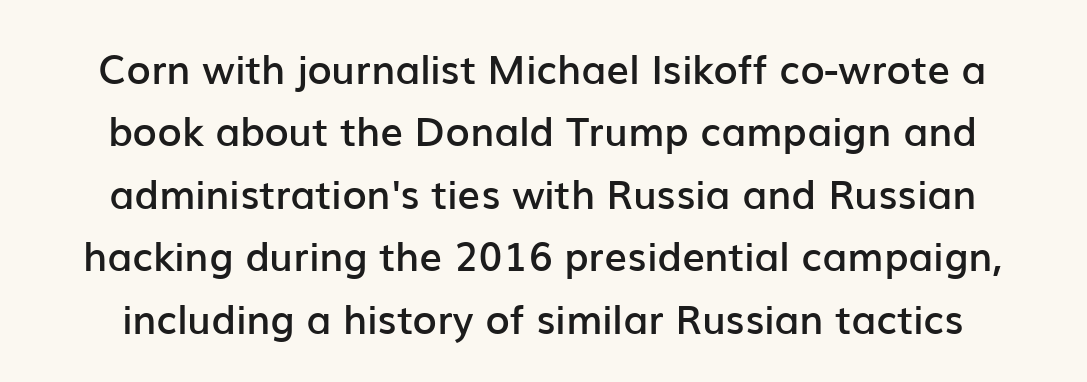
Compared with typical paragraphs, the rows here are spaced about the same. Each letter keeps its own natural width here, so spacing adapts to shape. This sample uses an upright cut, with every glyph sitting square on the baseline. Notice the strokes are somewhat thickened but not fully heavy: this is a semibold. Each word holds together tightly as a unit, with standard inter-letter gaps.
